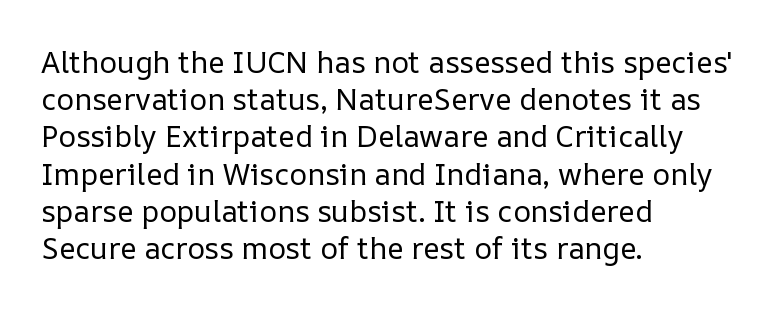
The ragged edge is on the right, which tells us the setting is flush left. Rendered with straight, roman letterforms. Characters follow at the spacing the type designer built in. Is this a fixed-width face? No — the glyphs have proportional, varying widths. Stroke thickness stays within the range of a standard reading face or lighter. Unmarked baselines from the first word to the last.
